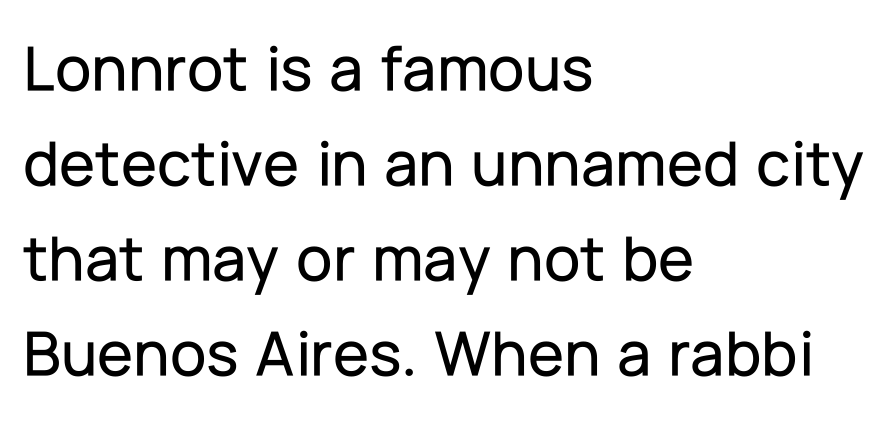
Q: Is the text italic (slanted)? A: No, it is upright.
Q: Is the typeface a serif or a sans-serif typeface? A: Sans-serif.
Q: Is the text underlined? A: No.
Q: How is the paragraph aligned? A: Left-aligned.
Q: Is the spacing between letters normal or unusually wide? A: Normal.
Q: Is the spacing between lines tight, normal or loose? A: Normal.
Q: Width (condensed, normal, or wide)? A: Normal.
Q: Stroke contrast? A: Low.
Q: x-height? A: Medium.
Q: Monospaced? A: No.
